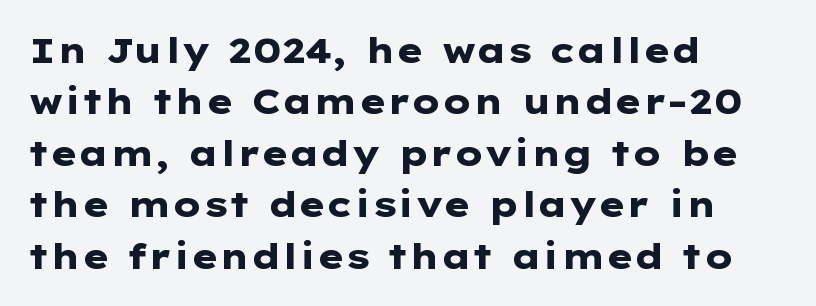
Q: Is the text bold? A: Yes.
Q: Is the text italic (slanted)? A: No, it is upright.
Q: Is the typeface a serif or a sans-serif typeface? A: Sans-serif.
Q: Is the text underlined? A: No.
Q: How is the paragraph aligned? A: Left-aligned.
Q: Is the spacing between letters normal or unusually wide? A: Normal.
Q: Is the spacing between lines tight, normal or loose? A: Normal.
Q: Width (condensed, normal, or wide)? A: Wide.
Q: Stroke contrast? A: Low.
Q: x-height? A: Medium.
Q: Monospaced? A: No.
